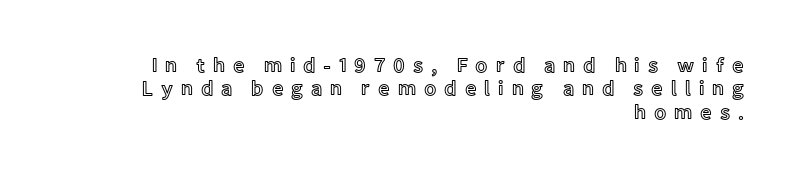
Q: Is the text italic (slanted)? A: No, it is upright.
Q: Is the text underlined? A: No.
Q: How is the paragraph aligned? A: Right-aligned.
Q: Is the spacing between letters normal or unusually wide? A: Unusually wide.
